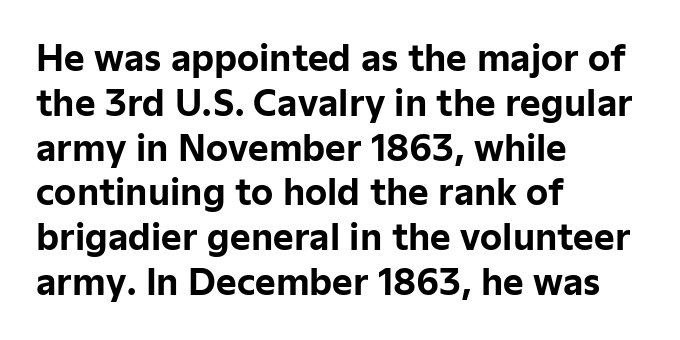
{"serif": "no", "italic": "no", "bold": "yes", "weight": "bold", "width": "normal", "stroke_contrast": "low", "x_height": "medium", "monospaced": "no", "underline": "no", "align": "left", "line_spacing": "normal", "line_spacing_ratio": 1.28, "letter_spacing": "normal", "letter_spacing_em": 0.0, "glyph_px": 35}
